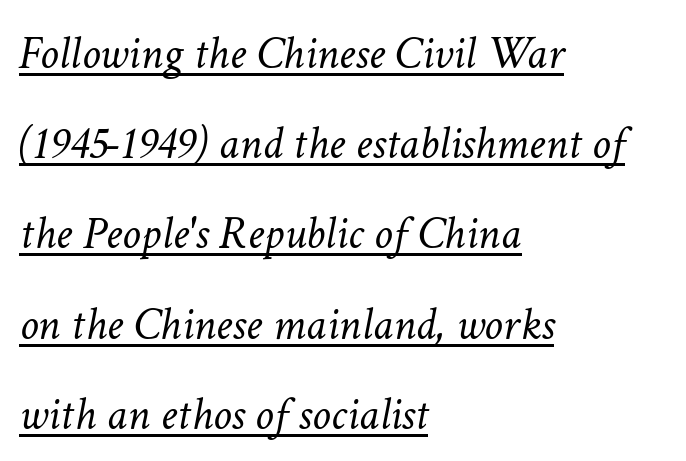
The image shows 47 px light type, italic (leaning right); set left-aligned, loose line spacing (1.92x), normal letter spacing, underlined; low stroke contrast and a medium x-height.
